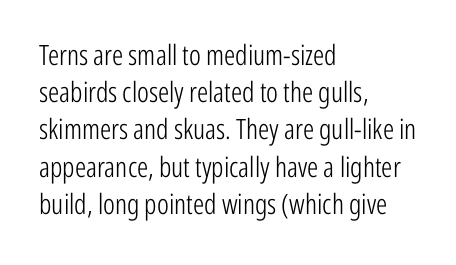
The image shows 28 px light, condensed sans-serif type, upright; set left-aligned, normal line spacing (1.33x), normal letter spacing, not underlined; low stroke contrast and a medium x-height.
